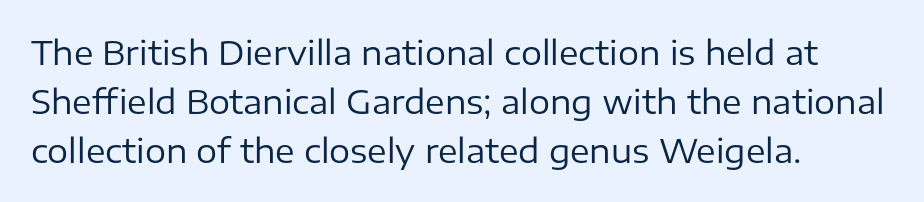
{"serif": "no", "italic": "no", "bold": "no", "weight": "regular", "width": "normal", "stroke_contrast": "low", "x_height": "medium", "monospaced": "no", "underline": "no", "align": "left", "line_spacing": "normal", "line_spacing_ratio": 1.48, "letter_spacing": "normal", "letter_spacing_em": 0.0, "glyph_px": 33}
